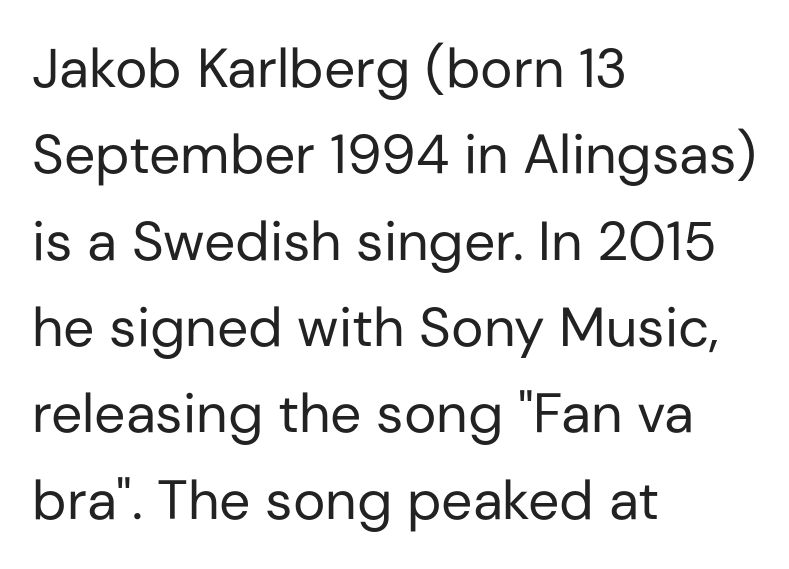
Each line starts at the same left margin while the right side varies. The glyphs are unaccompanied by any horizontal stroke below them. Rows of type keep a routine distance in the vertical direction. Serif or sans? Sans — the stroke terminals are bare.
